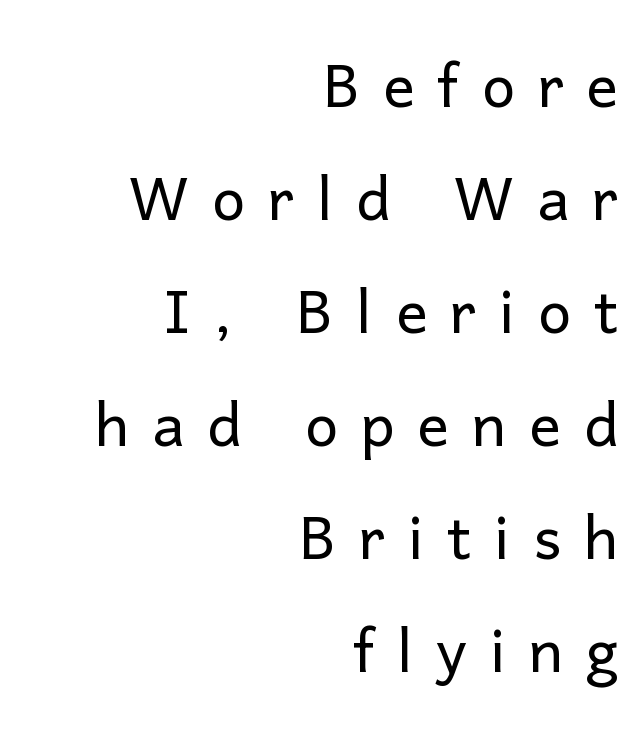
The ragged edge is on the left, which tells us the setting is flush right. Rows of type keep a routine distance in the vertical direction. The typeface chosen for these lines omits serifs. Is there any slant? The stems are plumb. Proportional: the letters do not fall into vertical columns. The rendering inserts visible extra space after every character.
